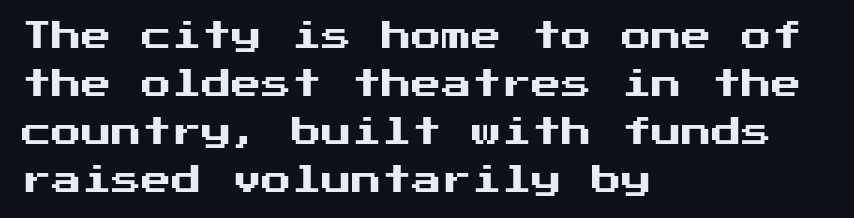
{"serif": "no", "italic": "no", "width": "normal", "stroke_contrast": "medium", "x_height": "medium", "underline": "no", "align": "left", "line_spacing": "normal", "line_spacing_ratio": 1.6, "letter_spacing": "normal", "letter_spacing_em": 0.0, "glyph_px": 30}
